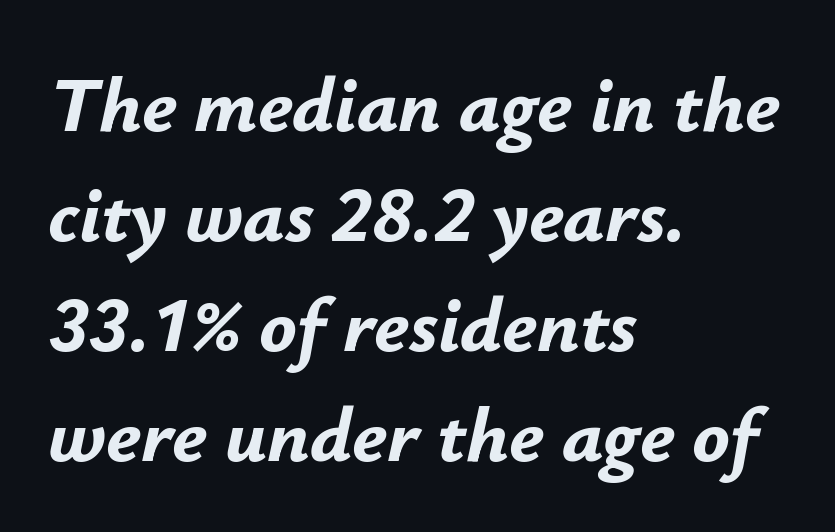
The image shows 78 px bold type, italic (leaning right); set left-aligned, normal line spacing (1.41x), normal letter spacing, not underlined; low stroke contrast and a small x-height.
